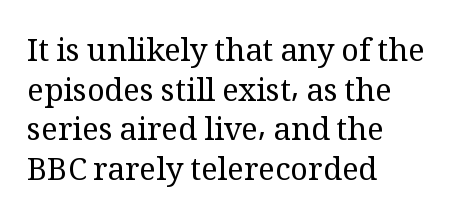
The image shows 31 px regular-weight serif type, upright; set left-aligned, normal line spacing (1.28x), normal letter spacing, not underlined; medium stroke contrast and a medium x-height.
